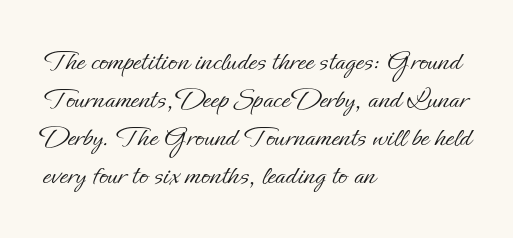
Q: Is the text bold? A: No.
Q: Is the text italic (slanted)? A: Yes.
Q: Is the text underlined? A: No.
Q: How is the paragraph aligned? A: Left-aligned.
Q: Is the spacing between letters normal or unusually wide? A: Normal.
Q: Is the spacing between lines tight, normal or loose? A: Normal.
Q: Width (condensed, normal, or wide)? A: Normal.
Q: Stroke contrast? A: Low.
Q: x-height? A: Small.
Q: Monospaced? A: No.
